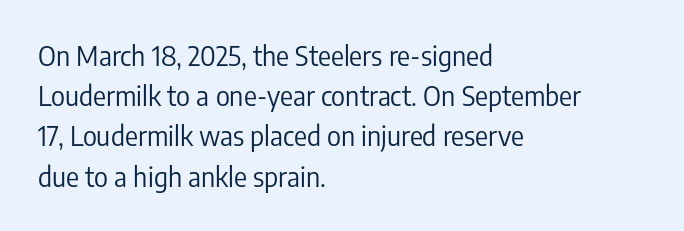
Q: Is the text bold? A: No.
Q: Is the text italic (slanted)? A: No, it is upright.
Q: Is the text underlined? A: No.
Q: How is the paragraph aligned? A: Left-aligned.
Q: Is the spacing between letters normal or unusually wide? A: Normal.
Q: Is the spacing between lines tight, normal or loose? A: Normal.
